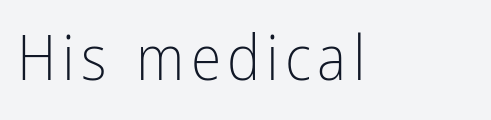
{"serif": "no", "italic": "no", "bold": "no", "weight": "light", "width": "condensed", "stroke_contrast": "low", "x_height": "medium", "monospaced": "no", "underline": "no", "glyph_px": 62}
